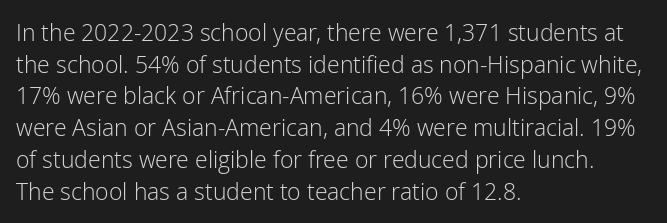
Q: Is the text bold? A: No.
Q: Is the text italic (slanted)? A: No, it is upright.
Q: Is the text underlined? A: No.
Q: How is the paragraph aligned? A: Left-aligned.
Q: Is the spacing between letters normal or unusually wide? A: Normal.
Q: Is the spacing between lines tight, normal or loose? A: Normal.
